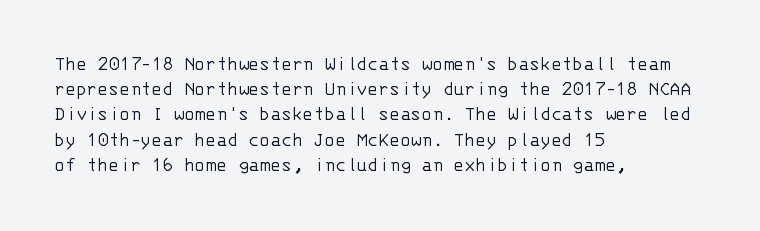
{"italic": "no", "bold": "no", "underline": "no", "align": "left", "line_spacing": "normal", "line_spacing_ratio": 1.26, "letter_spacing": "normal", "letter_spacing_em": 0.0, "glyph_px": 20}
